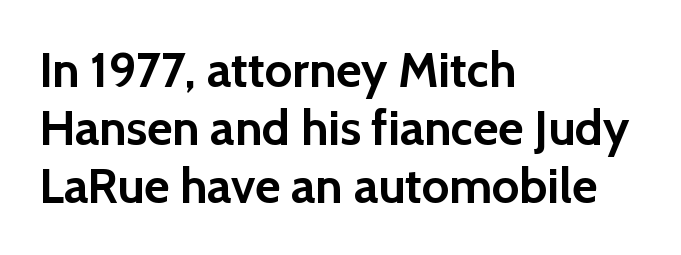
The image shows 49 px semibold sans-serif type, upright; set left-aligned, line spacing 1.18x, normal letter spacing, not underlined; a medium x-height.
